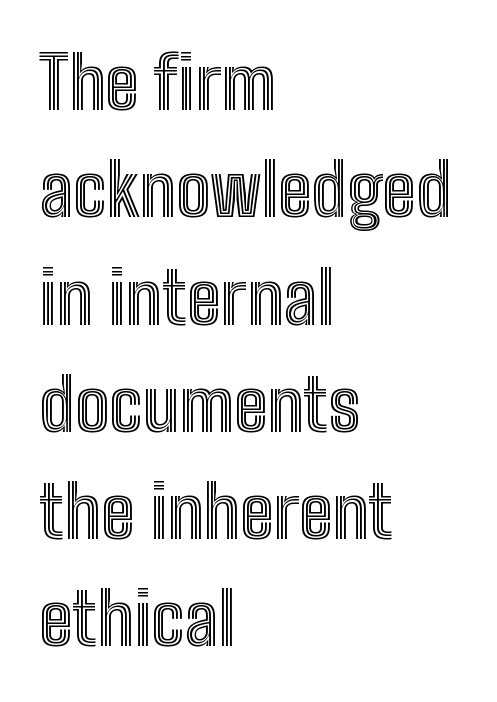
The image shows 72 px condensed type, upright; set left-aligned, normal line spacing (1.49x), normal letter spacing, not underlined; a medium x-height.
